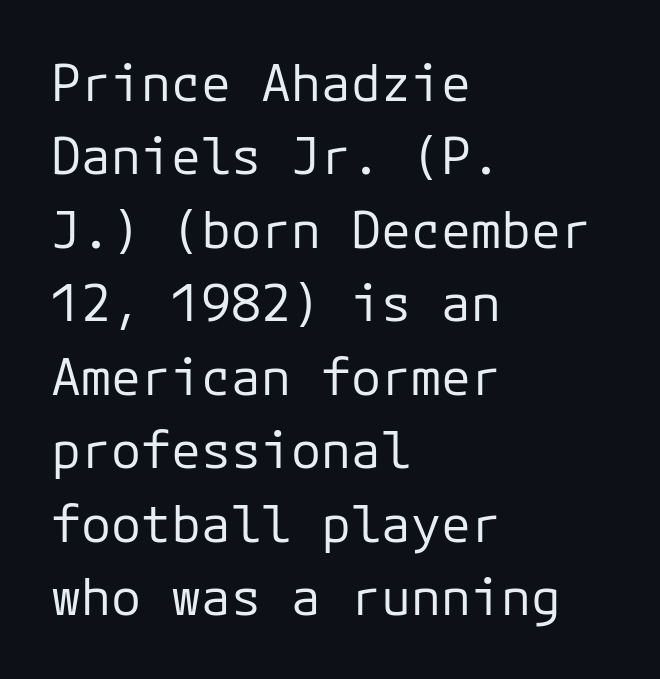
Q: Is the text bold? A: No.
Q: Is the text italic (slanted)? A: No, it is upright.
Q: Is the typeface a serif or a sans-serif typeface? A: Sans-serif.
Q: Is the text underlined? A: No.
Q: How is the paragraph aligned? A: Left-aligned.
Q: Is the spacing between letters normal or unusually wide? A: Normal.
Q: Is the spacing between lines tight, normal or loose? A: Normal.
Q: Width (condensed, normal, or wide)? A: Normal.
Q: Stroke contrast? A: Low.
Q: x-height? A: Medium.
